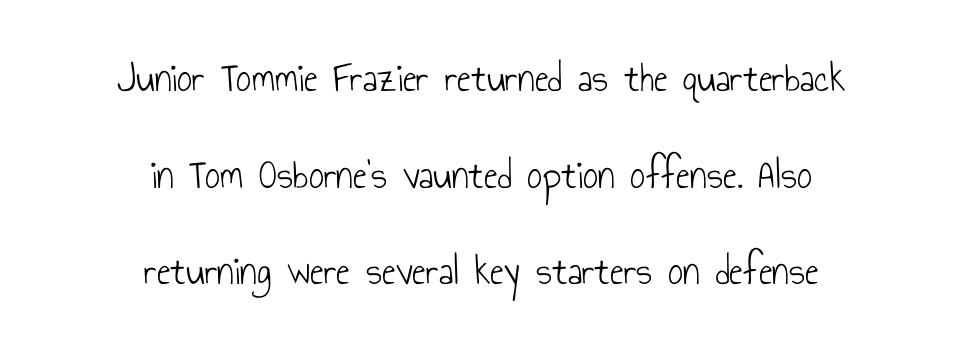
Q: Is the text bold? A: No.
Q: Is the text italic (slanted)? A: No, it is upright.
Q: Is the typeface a serif or a sans-serif typeface? A: Sans-serif.
Q: Is the text underlined? A: No.
Q: How is the paragraph aligned? A: Centered.
Q: Is the spacing between letters normal or unusually wide? A: Normal.
Q: Is the spacing between lines tight, normal or loose? A: Loose.
Q: Width (condensed, normal, or wide)? A: Condensed.
Q: Stroke contrast? A: Low.
Q: x-height? A: Small.
Q: Monospaced? A: No.
